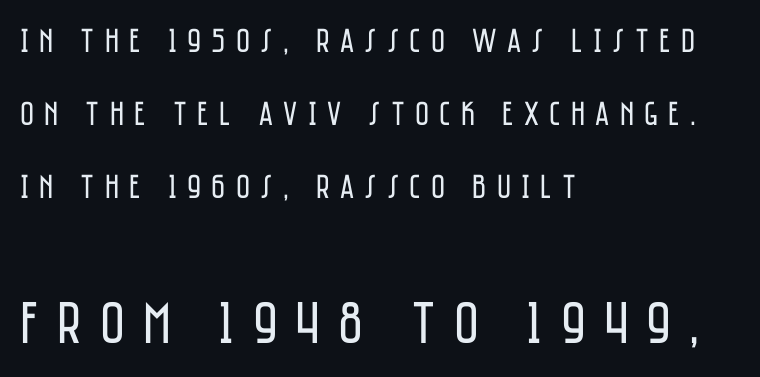
Underline: absent. The characters display no serif detailing; their extremities are plain. A typesetter would mark this as roman, not italic. You get the small type first, then a jump to larger type. A great deal of white space separates one row of letters from the next.
